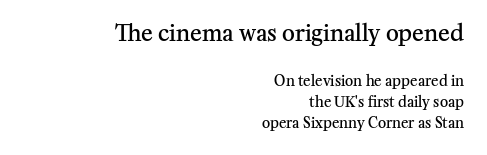
The baseline area is clear. In CSS terms this would be text-align: right. Does the lettering tilt? It doesn't — this is upright. Summary of vertical rhythm: regular, with standard interline spacing.
